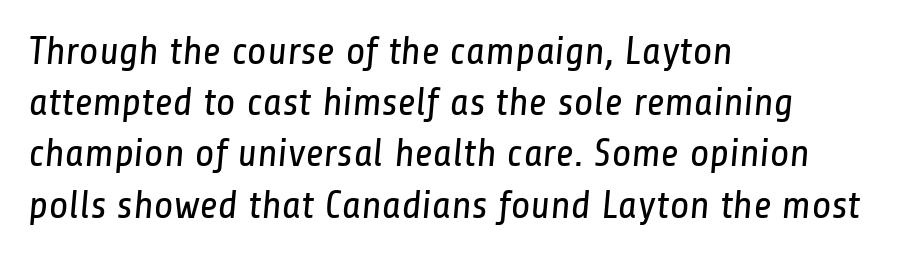
{"serif": "no", "bold": "no", "weight": "regular", "width": "condensed", "stroke_contrast": "low", "x_height": "medium", "monospaced": "no", "underline": "no", "align": "left", "line_spacing": "normal", "line_spacing_ratio": 1.28, "letter_spacing": "normal", "letter_spacing_em": 0.0, "glyph_px": 40}
